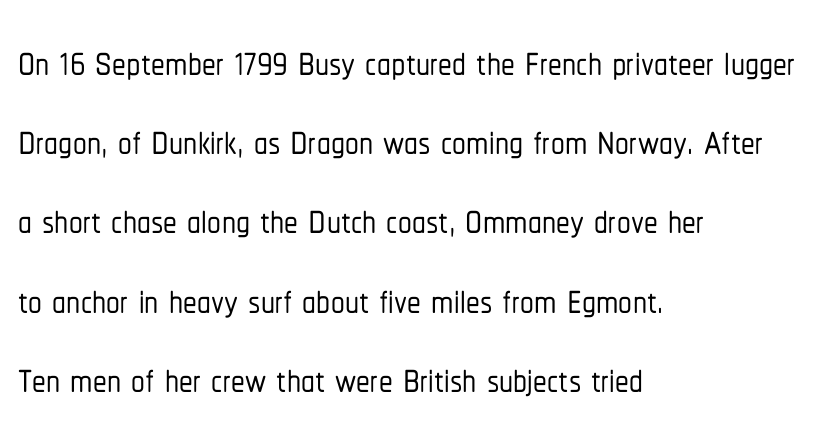
Beneath every word, the page is bare. Quick note: not italic, upright. The paragraph has a hard left edge and a soft right edge. Proportional: the letters do not fall into vertical columns. The rows are spaced the way most documents space them.
